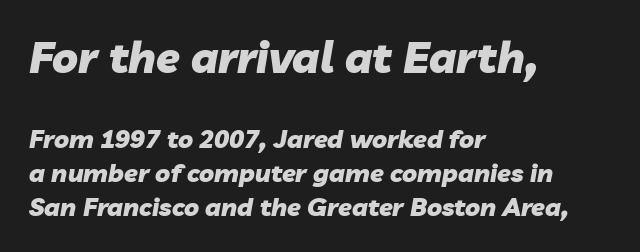
Bare-footed words on every line. There is no visible air inserted between adjacent glyphs. The rendering uses natural spacing where letterforms have individual widths. Italic: yes, the glyphs are oblique.
